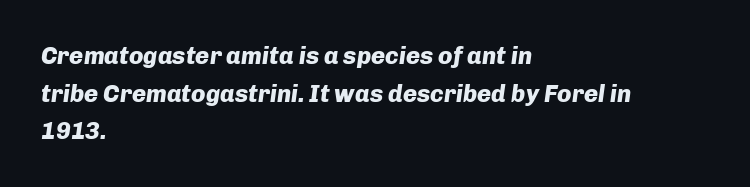
{"italic": "yes", "lean": "right", "slant_degrees": 8, "bold": "yes", "underline": "no", "align": "left", "line_spacing": "normal", "line_spacing_ratio": 1.57, "letter_spacing": "normal", "letter_spacing_em": 0.0, "glyph_px": 24}
